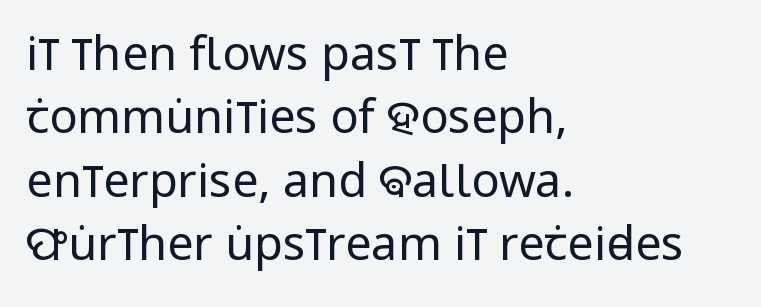
Q: Is the text bold? A: No.
Q: Is the text italic (slanted)? A: No, it is upright.
Q: Is the typeface a serif or a sans-serif typeface? A: Sans-serif.
Q: Is the text underlined? A: No.
Q: How is the paragraph aligned? A: Left-aligned.
Q: Is the spacing between letters normal or unusually wide? A: Normal.
Q: Is the spacing between lines tight, normal or loose? A: Normal.
Q: Width (condensed, normal, or wide)? A: Condensed.
Q: Stroke contrast? A: Low.
Q: x-height? A: Large.
Q: Monospaced? A: No.
